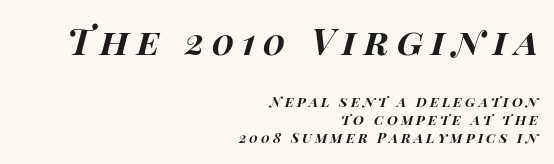
{"italic": "yes", "lean": "right", "slant_degrees": 14, "bold": "yes", "weight": "bold", "width": "wide", "stroke_contrast": "high", "x_height": "large", "monospaced": "no", "underline": "no", "align": "right", "line_spacing": "normal", "line_spacing_ratio": 1.29, "letter_spacing": "wide", "letter_spacing_em": 0.22, "larger_block": "first", "size_ratio": 2.57, "glyph_px": 36}
